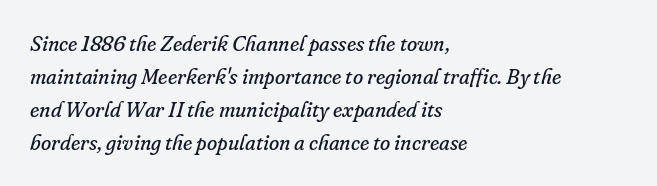
The image shows 21 px text type, italic (leaning right); set left-aligned, normal line spacing (1.57x), normal letter spacing, not underlined.
